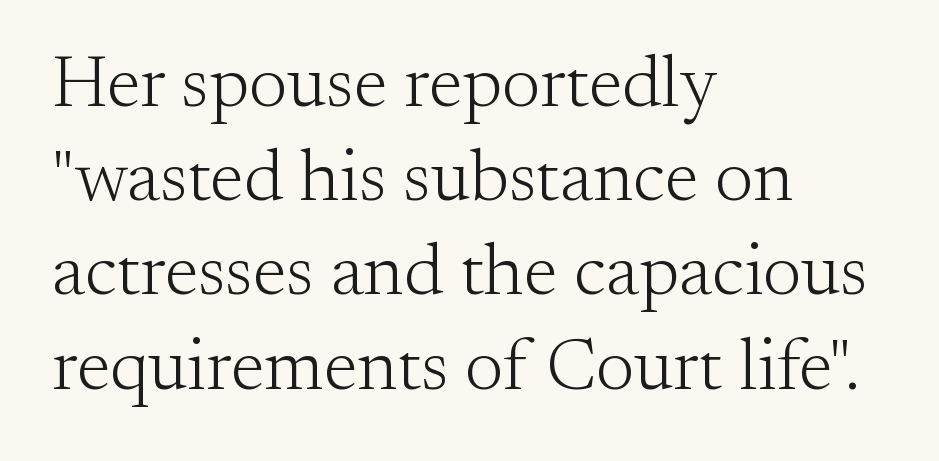
The image shows 73 px light serif type, upright; set left-aligned, normal line spacing (1.29x), normal letter spacing, not underlined; medium stroke contrast and a small x-height.
